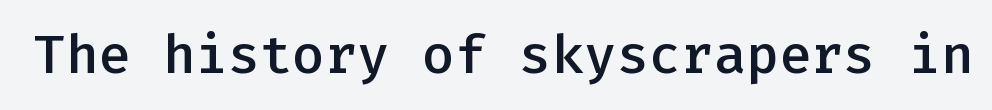
Q: Is the text bold? A: Semi-bold.
Q: Is the text italic (slanted)? A: No, it is upright.
Q: Is the typeface a serif or a sans-serif typeface? A: Sans-serif.
Q: Is the text underlined? A: No.
Q: Is the spacing between letters normal or unusually wide? A: Normal.
Q: Width (condensed, normal, or wide)? A: Normal.
Q: Stroke contrast? A: Low.
Q: x-height? A: Medium.
Q: Monospaced? A: Yes.
